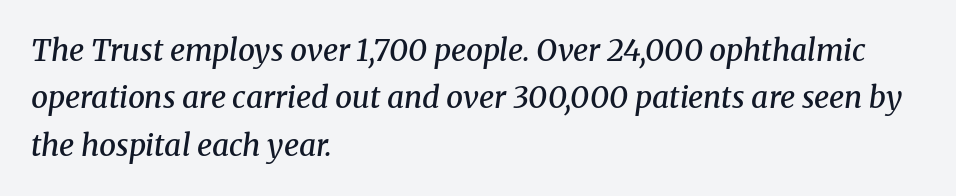
The image shows 30 px semibold serif type, italic (leaning right); set left-aligned, normal line spacing (1.58x), normal letter spacing, not underlined; medium stroke contrast and a medium x-height.
